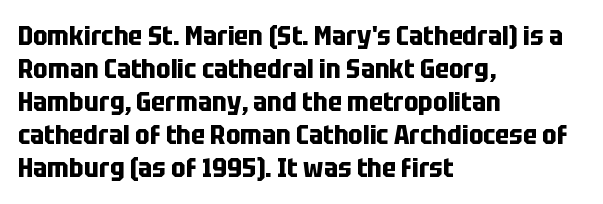
{"italic": "no", "bold": "yes", "underline": "no", "align": "left", "line_spacing_ratio": 1.22, "letter_spacing": "normal", "letter_spacing_em": 0.0, "glyph_px": 27}
